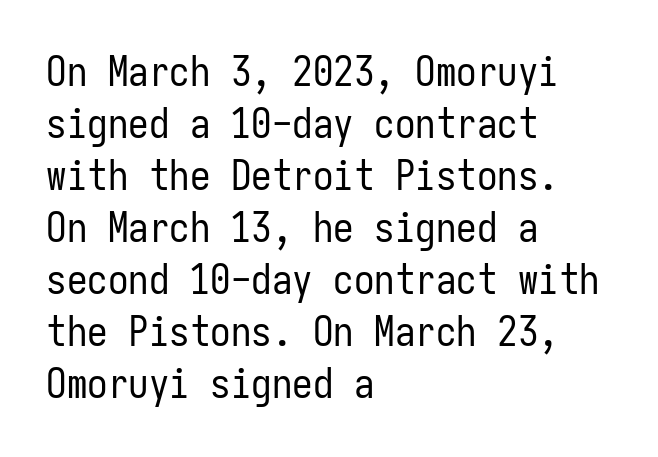
Q: Is the text bold? A: No.
Q: Is the text italic (slanted)? A: No, it is upright.
Q: Is the typeface a serif or a sans-serif typeface? A: Sans-serif.
Q: Is the text underlined? A: No.
Q: How is the paragraph aligned? A: Left-aligned.
Q: Is the spacing between letters normal or unusually wide? A: Normal.
Q: Is the spacing between lines tight, normal or loose? A: Normal.
Q: Width (condensed, normal, or wide)? A: Condensed.
Q: Stroke contrast? A: Low.
Q: x-height? A: Medium.
Q: Monospaced? A: Yes.
